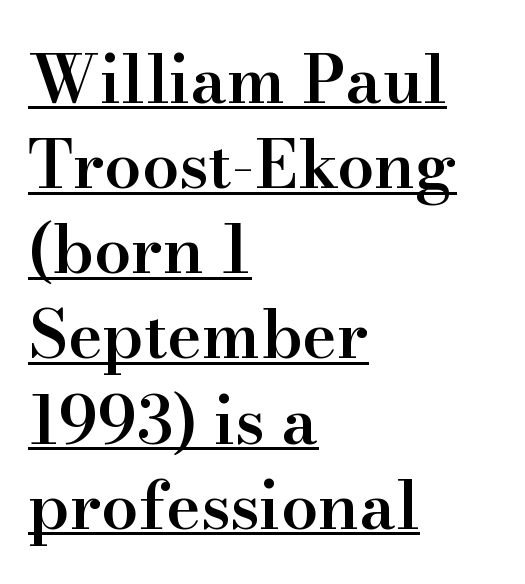
{"serif": "yes", "italic": "no", "bold": "semi", "weight": "semibold", "width": "normal", "stroke_contrast": "high", "x_height": "small", "monospaced": "no", "underline": "yes", "align": "left", "line_spacing": "normal", "line_spacing_ratio": 1.29, "letter_spacing": "normal", "letter_spacing_em": 0.0, "glyph_px": 66}
